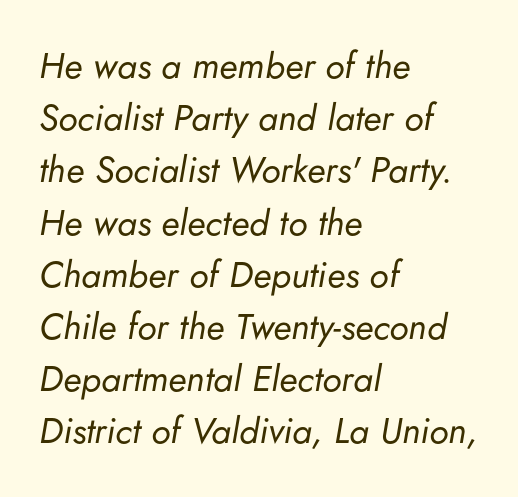
Q: Is the text bold? A: No.
Q: Is the text italic (slanted)? A: Yes, it leans right by about 5 degrees.
Q: Is the text underlined? A: No.
Q: How is the paragraph aligned? A: Left-aligned.
Q: Is the spacing between letters normal or unusually wide? A: Normal.
Q: Is the spacing between lines tight, normal or loose? A: Normal.
Q: Width (condensed, normal, or wide)? A: Normal.
Q: Stroke contrast? A: Low.
Q: x-height? A: Small.
Q: Monospaced? A: No.
